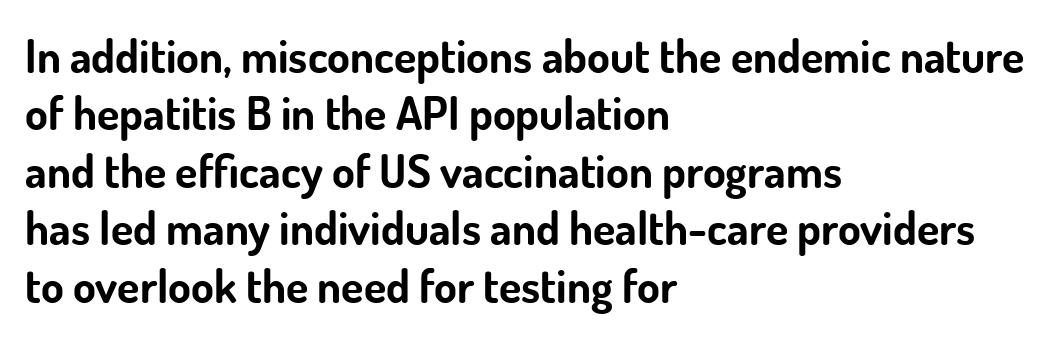
{"serif": "no", "italic": "no", "bold": "yes", "weight": "bold", "width": "normal", "stroke_contrast": "low", "x_height": "small", "monospaced": "no", "underline": "no", "align": "left", "line_spacing": "normal", "line_spacing_ratio": 1.25, "letter_spacing": "normal", "letter_spacing_em": 0.0, "glyph_px": 46}
